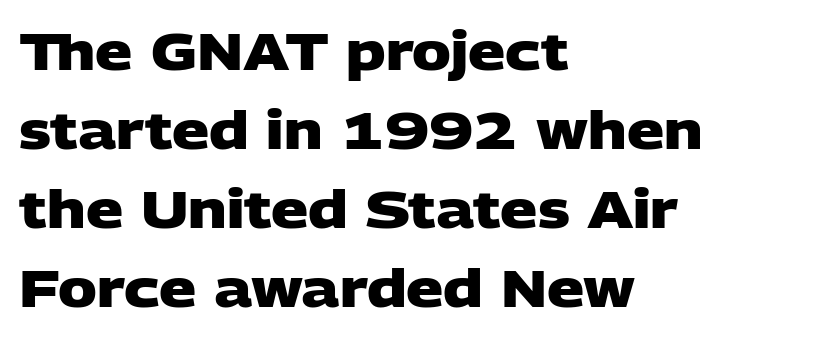
{"serif": "no", "bold": "yes", "weight": "heavy", "width": "wide", "stroke_contrast": "low", "x_height": "large", "monospaced": "no", "underline": "no", "align": "left", "line_spacing": "normal", "line_spacing_ratio": 1.52, "letter_spacing": "normal", "letter_spacing_em": 0.0, "glyph_px": 52}
